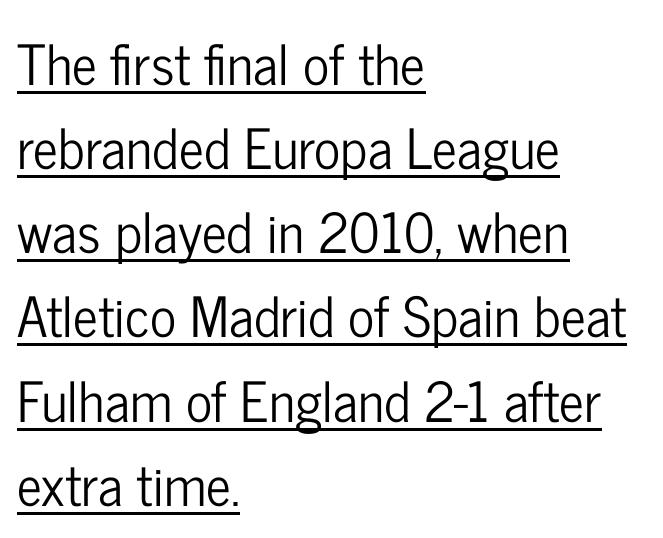
Q: Is the text italic (slanted)? A: No, it is upright.
Q: Is the typeface a serif or a sans-serif typeface? A: Sans-serif.
Q: Is the text underlined? A: Yes.
Q: How is the paragraph aligned? A: Left-aligned.
Q: Is the spacing between letters normal or unusually wide? A: Normal.
Q: Is the spacing between lines tight, normal or loose? A: Normal.
Q: Width (condensed, normal, or wide)? A: Condensed.
Q: Stroke contrast? A: Low.
Q: x-height? A: Medium.
Q: Monospaced? A: No.
